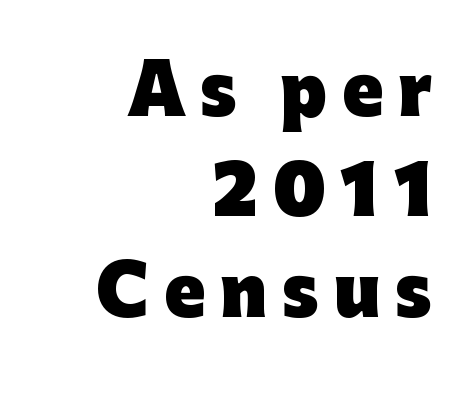
This sample uses expanded letter spacing, leaving extra air between glyphs. Vertical strokes here are truly vertical. Do the characters align in a grid? No, the font is proportional. Glance below the letters and you will spot only blank space. Casual observation: everything's shoved over to the right. This rendering employs a face without finishing strokes, i.e., a sans-serif.
